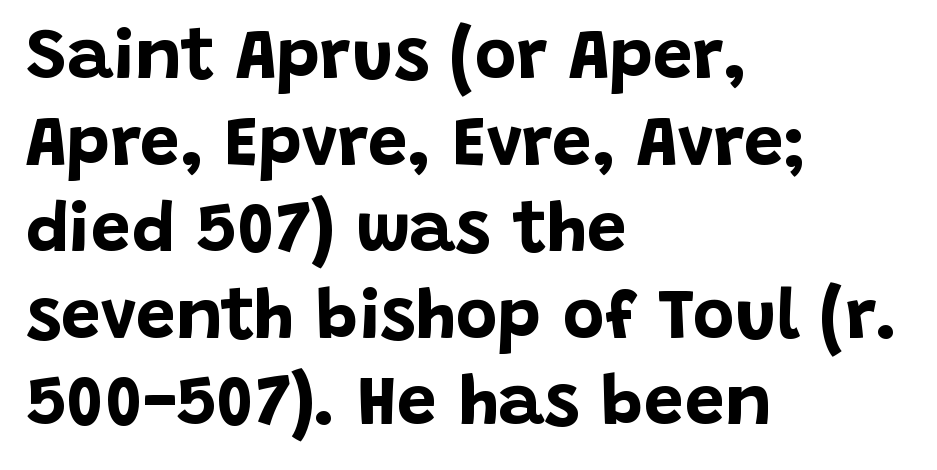
Q: Is the text bold? A: Yes.
Q: Is the text italic (slanted)? A: No, it is upright.
Q: Is the typeface a serif or a sans-serif typeface? A: Sans-serif.
Q: Is the text underlined? A: No.
Q: How is the paragraph aligned? A: Left-aligned.
Q: Is the spacing between letters normal or unusually wide? A: Normal.
Q: Width (condensed, normal, or wide)? A: Normal.
Q: Stroke contrast? A: Low.
Q: x-height? A: Large.
Q: Monospaced? A: No.
